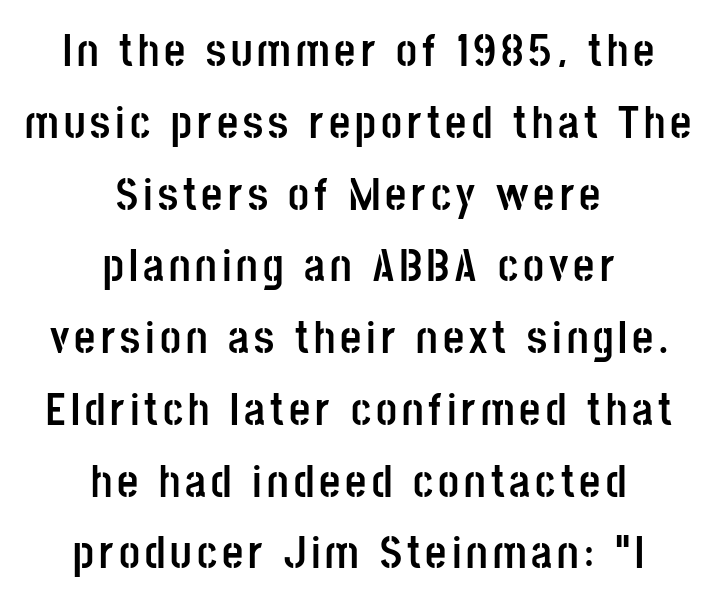
{"serif": "no", "italic": "no", "bold": "yes", "weight": "semibold", "width": "condensed", "stroke_contrast": "low", "x_height": "large", "monospaced": "no", "underline": "no", "align": "center", "line_spacing": "normal", "line_spacing_ratio": 1.56, "glyph_px": 46}
